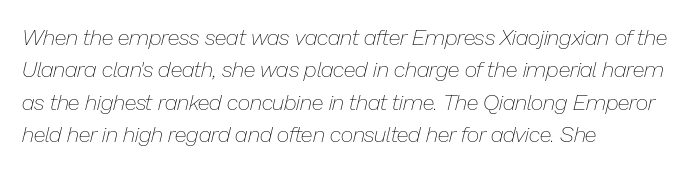
You could call the tracking neutral — neither tight nor loose. The glyphs are unaccompanied by any horizontal stroke below them. The weight tops out at a normal text grade. Looking at the ascenders, they clearly lean. The vertical gap from one line to the next is medium. Which margin do the lines hug? The left one — the right edge is uneven.
